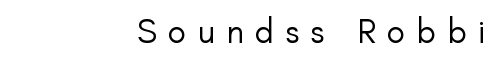
The image shows 34 px regular-weight sans-serif type, upright; set right-aligned, unusually wide letter spacing (+0.34 em), not underlined; low stroke contrast and a small x-height.
